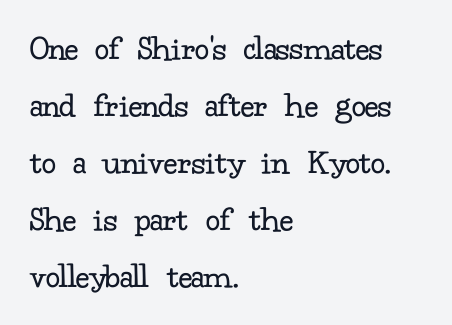
The image shows 36 px regular-weight serif type, upright; set left-aligned, normal line spacing (1.58x), normal letter spacing, not underlined; low stroke contrast and a small x-height.
